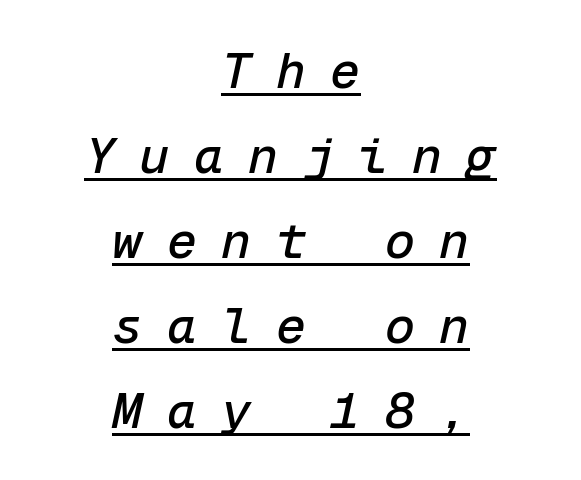
The image shows 50 px text type, italic (leaning right), monospaced; set centered, normal line spacing (1.7x), unusually wide letter spacing (+0.49 em), underlined; low stroke contrast and a medium x-height.
